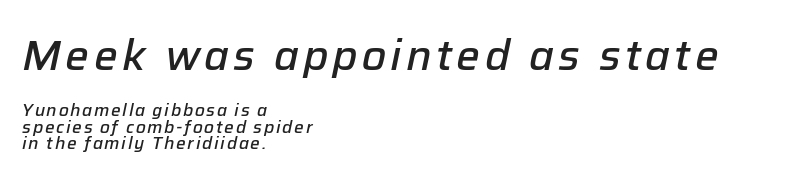
Check under the words: just untouched page. How would I describe the line gaps? Narrow and economical. Visually the block forms a straight wall on the left and a jagged coastline on the right. The emphasis by scale lands on block number one, above.
